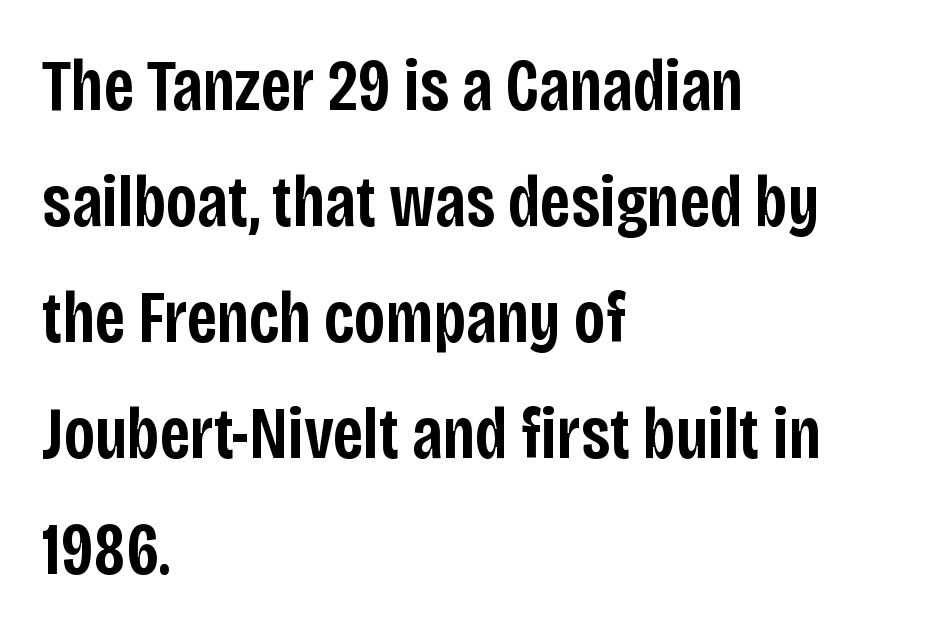
Compared with typical paragraphs, the rows here are spaced about the same. The lines are quadded left. Bold? Not quite — semibold, heavier than regular but stopping short. The space directly below the letters is spotless. The face used here is rendered with its standard letterfit.
